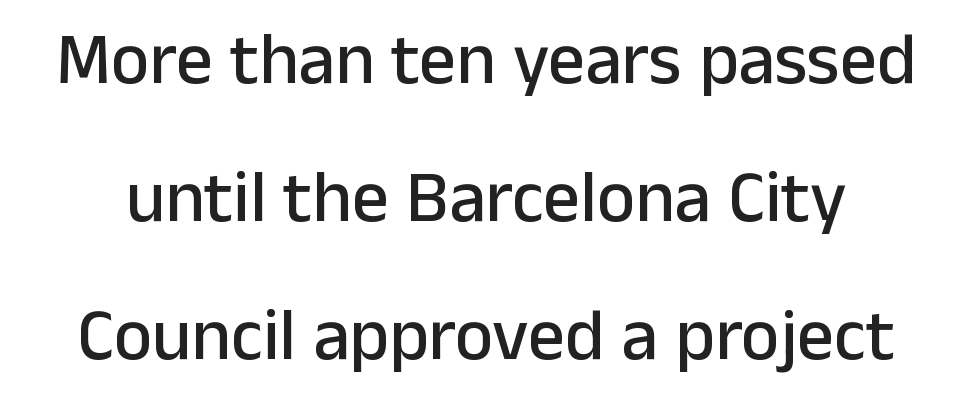
{"serif": "no", "italic": "no", "width": "normal", "stroke_contrast": "low", "x_height": "medium", "monospaced": "no", "underline": "no", "line_spacing_ratio": 1.89, "letter_spacing": "normal", "letter_spacing_em": 0.0, "glyph_px": 73}
